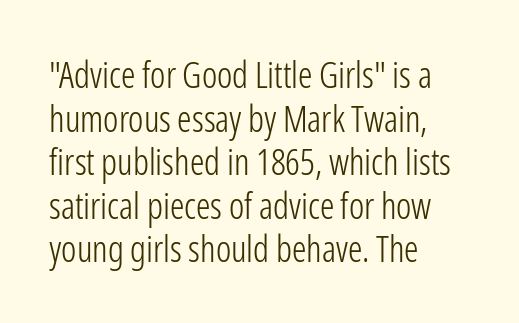
The image shows 36 px light, condensed sans-serif type, upright; set left-aligned, line spacing 1.21x, normal letter spacing, not underlined; low stroke contrast and a medium x-height.
